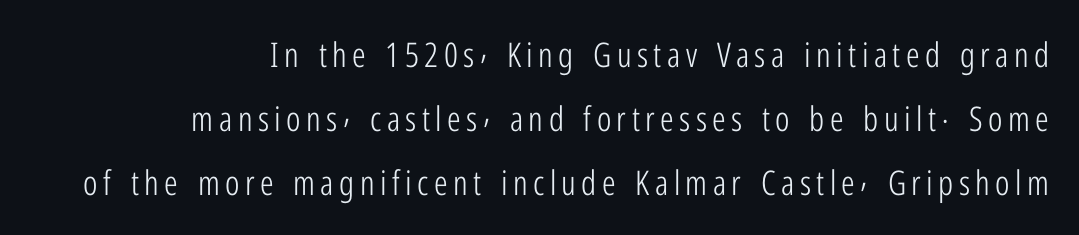
The passage shown is typeset with a sans-serif family. These lines were composed using upright roman letters. Leftover space on each line is placed entirely before the opening word. A bare baseline throughout the passage. Letters have the restrained weight of plain body copy at most. Think of a printed novel: that variable character pitch is what you see here.
